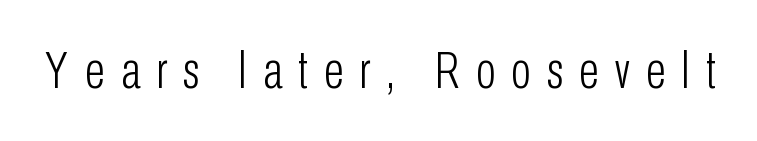
{"serif": "no", "italic": "no", "bold": "no", "weight": "light", "width": "condensed", "stroke_contrast": "low", "x_height": "medium", "monospaced": "no", "underline": "no", "letter_spacing": "wide", "letter_spacing_em": 0.31, "glyph_px": 52}
